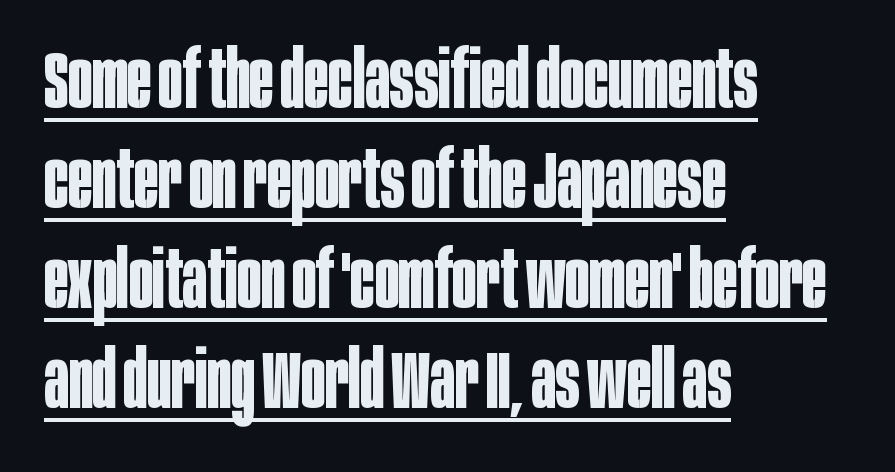
Q: Is the text bold? A: Yes.
Q: Is the text italic (slanted)? A: No, it is upright.
Q: Is the typeface a serif or a sans-serif typeface? A: Sans-serif.
Q: Is the text underlined? A: Yes.
Q: How is the paragraph aligned? A: Left-aligned.
Q: Is the spacing between letters normal or unusually wide? A: Normal.
Q: Is the spacing between lines tight, normal or loose? A: Normal.
Q: Width (condensed, normal, or wide)? A: Condensed.
Q: Stroke contrast? A: Low.
Q: x-height? A: Large.
Q: Monospaced? A: No.
